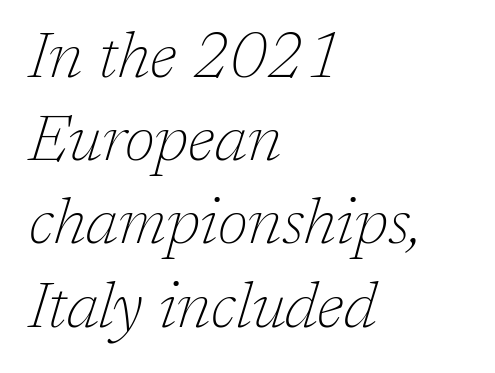
Heaviness? Minimal to ordinary, like unemphasized prose. Caption: multi-line text, flush left, ragged right. The leading is moderate, giving the passage an even texture. Is the type slanted? Yes — the strokes lean at a clear angle.
